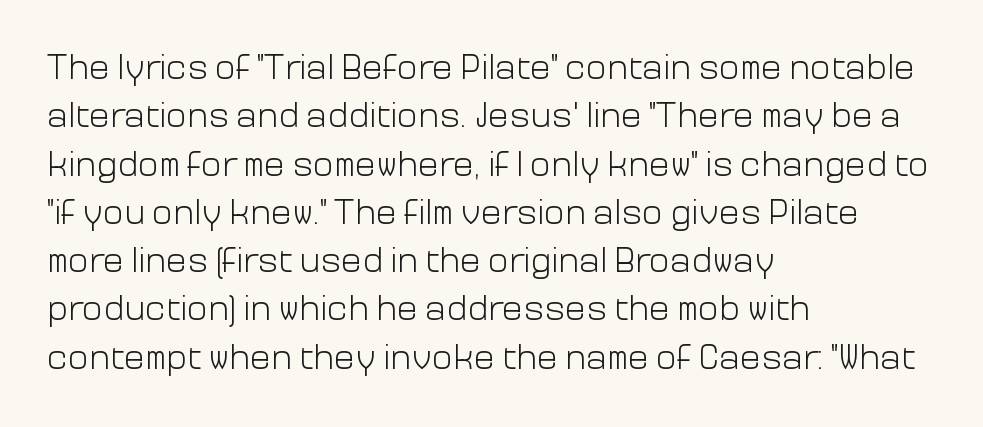
It's the straight-up-and-down kind of type. This sample has the flowing, uneven cadence of proportional lettering. The weight would be labelled regular, book, light, or lighter still. Nobody touched the tracking dial on this one.
